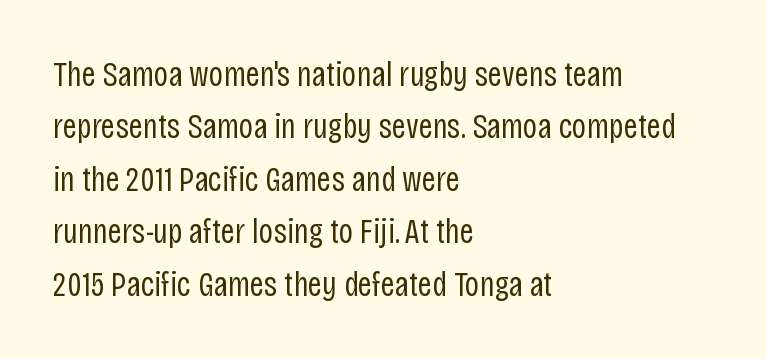
{"serif": "no", "italic": "no", "bold": "no", "weight": "regular", "width": "condensed", "stroke_contrast": "low", "x_height": "large", "monospaced": "no", "underline": "no", "align": "left", "line_spacing": "normal", "line_spacing_ratio": 1.5, "letter_spacing": "normal", "letter_spacing_em": 0.0, "glyph_px": 35}
